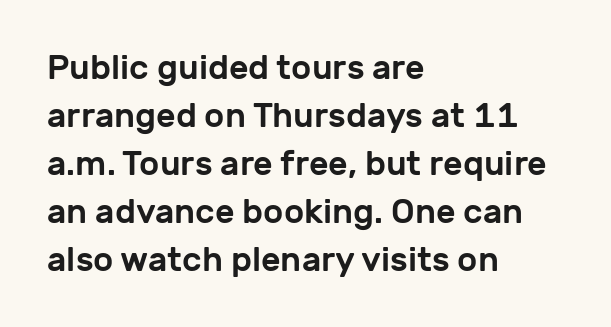
{"serif": "no", "italic": "no", "width": "normal", "stroke_contrast": "low", "x_height": "medium", "monospaced": "no", "underline": "no", "align": "left", "line_spacing": "normal", "line_spacing_ratio": 1.41, "letter_spacing": "normal", "letter_spacing_em": 0.0, "glyph_px": 34}
